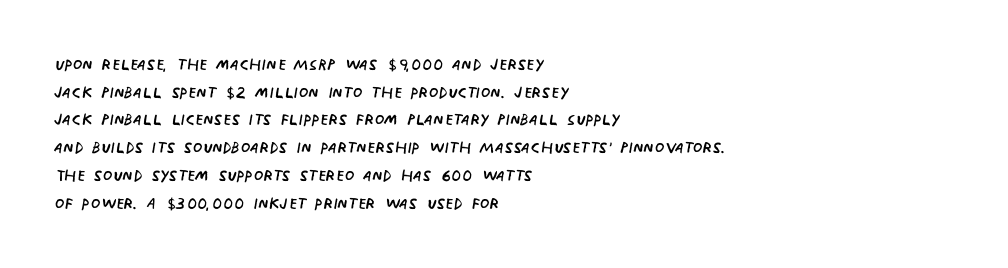
The typeface has the unassuming heft of standard copy or less. A clean baseline with only descenders dipping below it. Default kerning and tracking; the words read as compact shapes.
